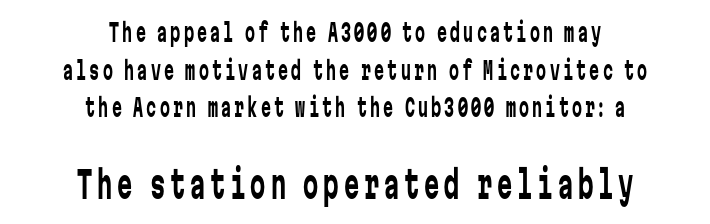
{"serif": "no", "italic": "no", "bold": "no", "weight": "regular", "width": "condensed", "stroke_contrast": "low", "x_height": "medium", "monospaced": "yes", "underline": "no", "align": "center", "line_spacing": "normal", "line_spacing_ratio": 1.51, "larger_block": "second", "size_ratio": 1.52, "glyph_px": 38}
